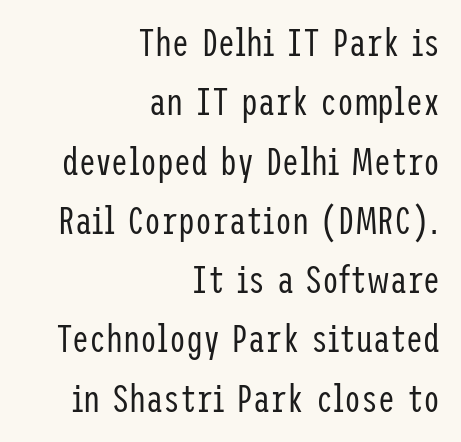
Q: Is the text bold? A: No.
Q: Is the text italic (slanted)? A: No, it is upright.
Q: Is the typeface a serif or a sans-serif typeface? A: Sans-serif.
Q: Is the text underlined? A: No.
Q: How is the paragraph aligned? A: Right-aligned.
Q: Is the spacing between letters normal or unusually wide? A: Normal.
Q: Is the spacing between lines tight, normal or loose? A: Normal.
Q: Width (condensed, normal, or wide)? A: Condensed.
Q: Stroke contrast? A: Low.
Q: x-height? A: Medium.
